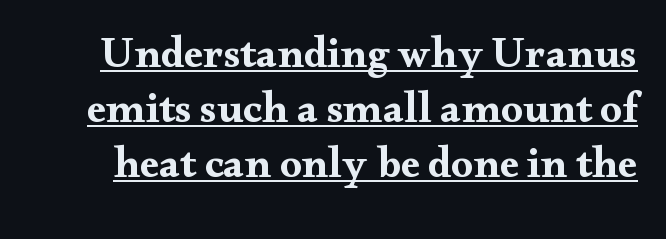
The image shows 43 px bold, wide serif type, upright; set normal line spacing (1.28x), normal letter spacing, underlined; medium stroke contrast and a small x-height.
